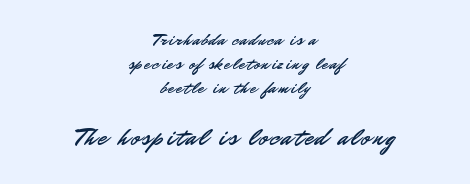
The image shows 25 px text type; set centered, normal line spacing (1.41x), not underlined; the second (bottom) block is 1.47x larger.
